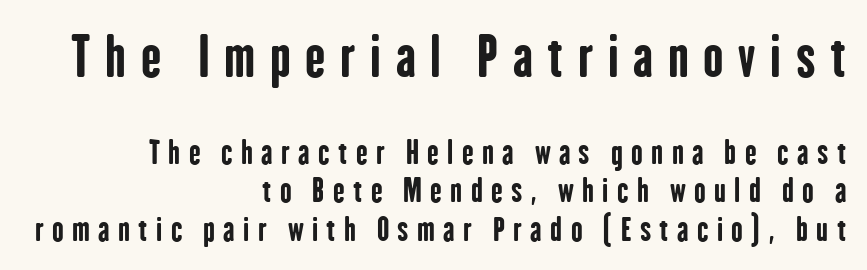
The image shows 54 px bold, condensed sans-serif type, upright; set right-aligned, normal line spacing (1.25x), unusually wide letter spacing (+0.27 em), not underlined; the first (top) block is 1.74x larger; low stroke contrast and a medium x-height.
